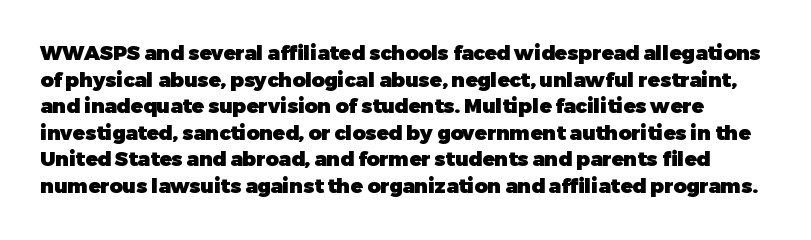
{"italic": "no", "bold": "yes", "underline": "no", "line_spacing": "normal", "line_spacing_ratio": 1.33, "letter_spacing": "normal", "letter_spacing_em": 0.0, "glyph_px": 20}
